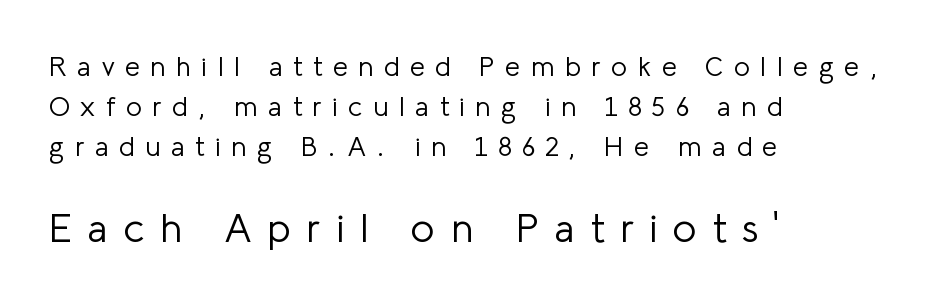
{"serif": "no", "italic": "no", "bold": "no", "weight": "light", "width": "normal", "stroke_contrast": "low", "x_height": "medium", "monospaced": "no", "underline": "no", "align": "left", "line_spacing": "normal", "line_spacing_ratio": 1.49, "letter_spacing": "wide", "letter_spacing_em": 0.39, "larger_block": "second", "size_ratio": 1.48, "glyph_px": 40}
